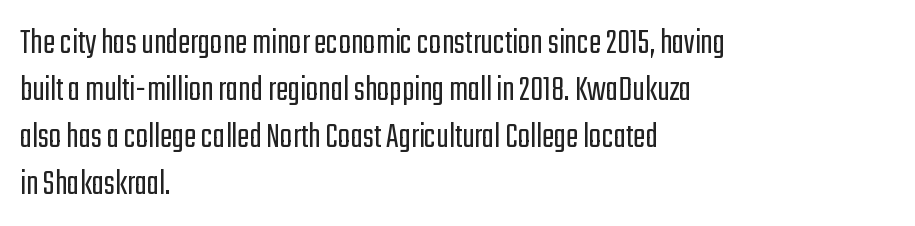
Q: Is the text bold? A: No.
Q: Is the text italic (slanted)? A: No, it is upright.
Q: Is the typeface a serif or a sans-serif typeface? A: Sans-serif.
Q: Is the text underlined? A: No.
Q: How is the paragraph aligned? A: Left-aligned.
Q: Is the spacing between letters normal or unusually wide? A: Normal.
Q: Is the spacing between lines tight, normal or loose? A: Normal.
Q: Width (condensed, normal, or wide)? A: Condensed.
Q: Stroke contrast? A: Low.
Q: x-height? A: Medium.
Q: Monospaced? A: No.
